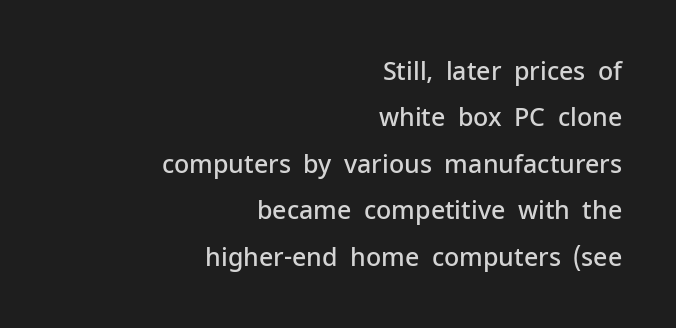
The image shows 25 px text type, upright; set right-aligned, line spacing 1.86x, normal letter spacing, not underlined.
